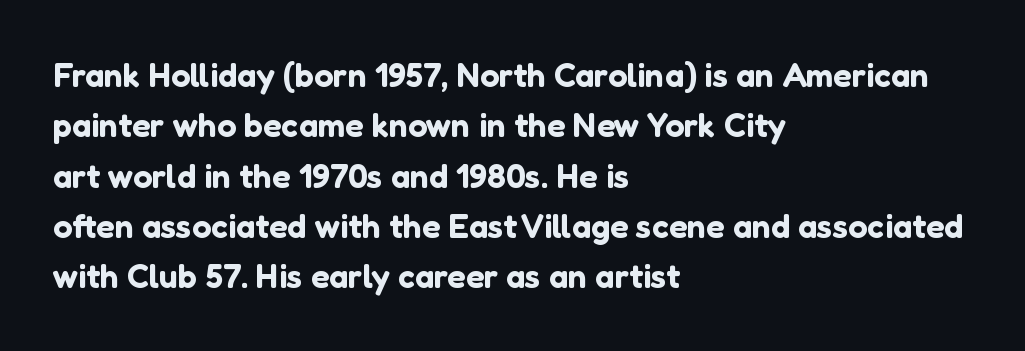
Q: Is the text italic (slanted)? A: No, it is upright.
Q: Is the typeface a serif or a sans-serif typeface? A: Sans-serif.
Q: Is the text underlined? A: No.
Q: How is the paragraph aligned? A: Left-aligned.
Q: Is the spacing between letters normal or unusually wide? A: Normal.
Q: Is the spacing between lines tight, normal or loose? A: Normal.
Q: Width (condensed, normal, or wide)? A: Normal.
Q: Stroke contrast? A: Low.
Q: x-height? A: Medium.
Q: Monospaced? A: No.
